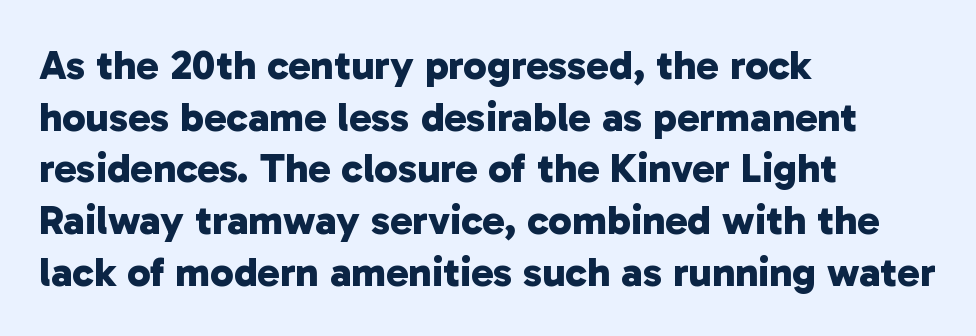
Students, this is bold: see how much ink each stroke carries. This sample has the flowing, uneven cadence of proportional lettering. The gaps between neighbouring characters are ordinary and unremarkable. Type without underlining.
